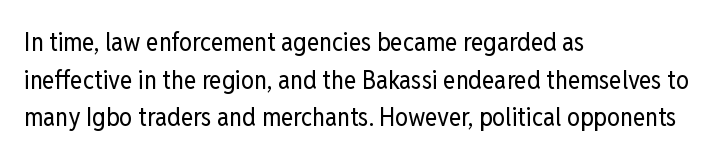
{"italic": "no", "bold": "no", "underline": "no", "align": "left", "line_spacing": "normal", "line_spacing_ratio": 1.45, "letter_spacing": "normal", "letter_spacing_em": 0.0, "glyph_px": 26}
